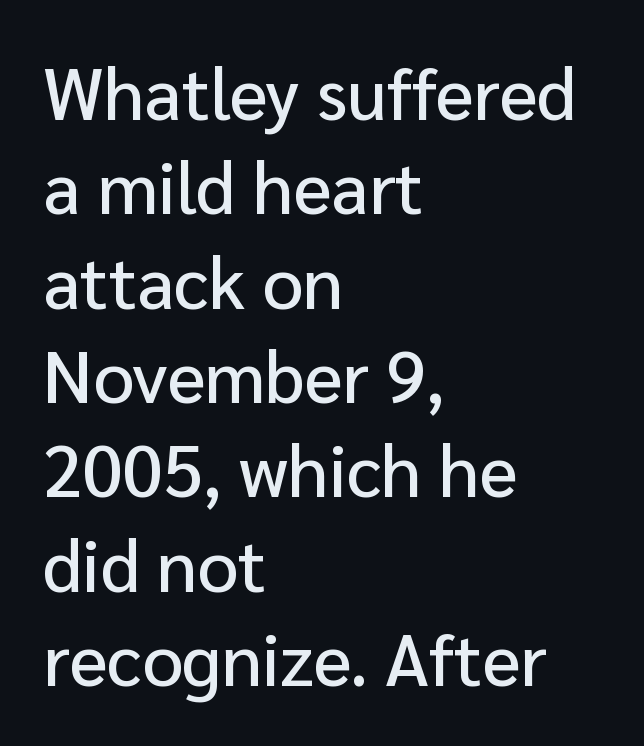
Notice how the passage keeps a crisp vertical edge on the left only. Descenders are the only things crossing below the line. Designer's note — italics off, roman on. Summary of vertical rhythm: regular, with standard interline spacing.
